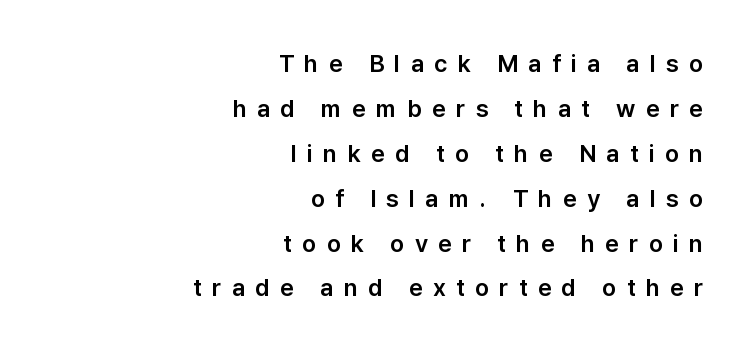
The image shows 24 px text type, upright; set right-aligned, line spacing 1.87x, unusually wide letter spacing (+0.43 em), not underlined.
